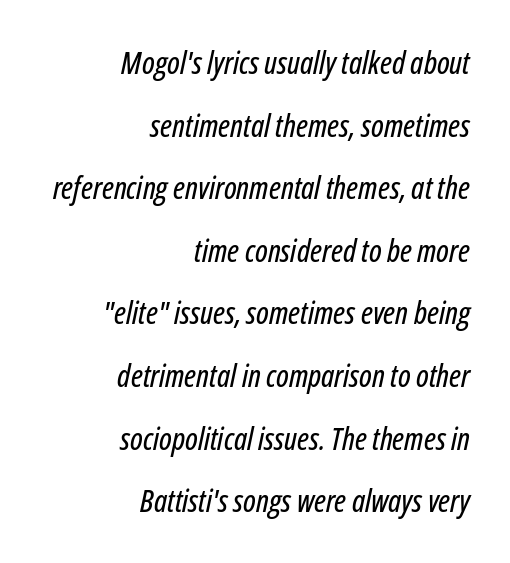
{"italic": "yes", "lean": "right", "slant_degrees": 12, "width": "condensed", "stroke_contrast": "low", "x_height": "medium", "monospaced": "no", "underline": "no", "align": "right", "line_spacing": "loose", "line_spacing_ratio": 2.02, "letter_spacing": "normal", "letter_spacing_em": 0.0, "glyph_px": 31}
